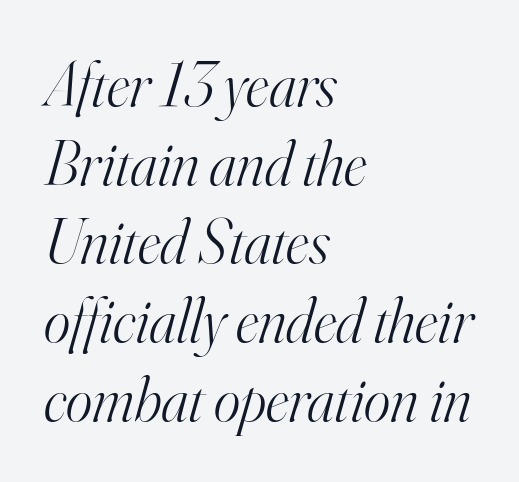
Ink coverage per letter is moderate at most. A student would call this left alignment; a typographer would say flush left, rag right. Line spacing here is normal. Inter-character spacing is left at the font's built-in metrics.
